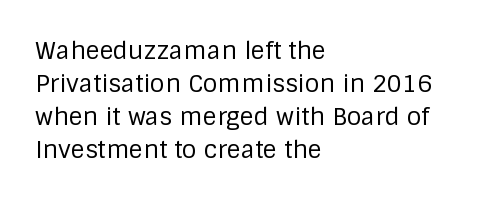
{"italic": "no", "bold": "no", "underline": "no", "align": "left", "line_spacing": "normal", "line_spacing_ratio": 1.37, "letter_spacing": "normal", "letter_spacing_em": 0.0, "glyph_px": 24}
